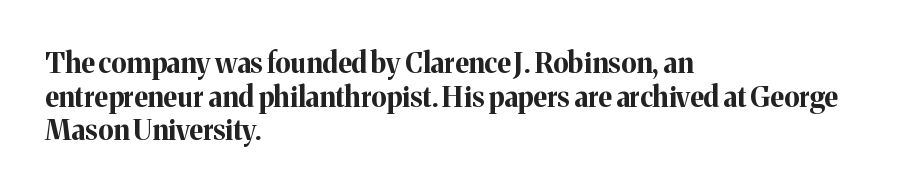
Q: Is the text bold? A: Yes.
Q: Is the text italic (slanted)? A: No, it is upright.
Q: Is the typeface a serif or a sans-serif typeface? A: Serif.
Q: Is the text underlined? A: No.
Q: How is the paragraph aligned? A: Left-aligned.
Q: Is the spacing between letters normal or unusually wide? A: Normal.
Q: Width (condensed, normal, or wide)? A: Normal.
Q: Stroke contrast? A: Medium.
Q: x-height? A: Medium.
Q: Monospaced? A: No.
